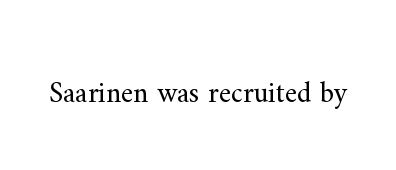
Q: Is the text bold? A: No.
Q: Is the text italic (slanted)? A: No, it is upright.
Q: Is the typeface a serif or a sans-serif typeface? A: Serif.
Q: Is the text underlined? A: No.
Q: Is the spacing between letters normal or unusually wide? A: Normal.
Q: Width (condensed, normal, or wide)? A: Normal.
Q: Stroke contrast? A: Medium.
Q: x-height? A: Small.
Q: Monospaced? A: No.
